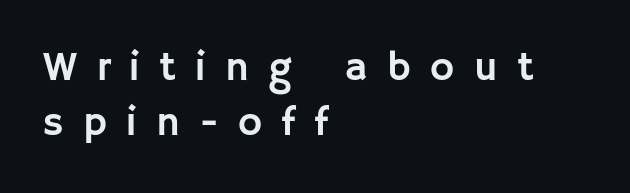
{"serif": "no", "italic": "no", "width": "normal", "stroke_contrast": "low", "x_height": "large", "monospaced": "no", "underline": "no", "align": "left", "line_spacing": "normal", "line_spacing_ratio": 1.34, "letter_spacing": "wide", "letter_spacing_em": 0.47, "glyph_px": 41}
